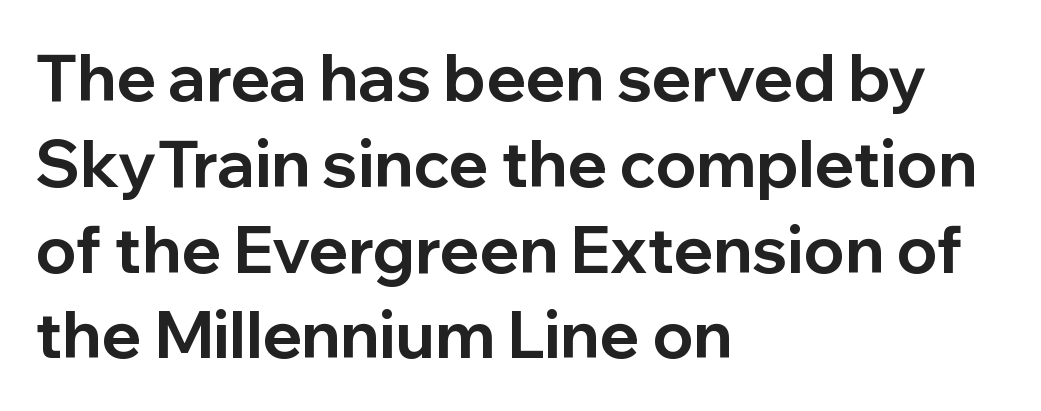
{"serif": "no", "italic": "no", "bold": "yes", "weight": "bold", "width": "normal", "stroke_contrast": "low", "x_height": "medium", "monospaced": "no", "underline": "no", "align": "left", "line_spacing": "normal", "line_spacing_ratio": 1.32, "letter_spacing": "normal", "letter_spacing_em": 0.0, "glyph_px": 65}
